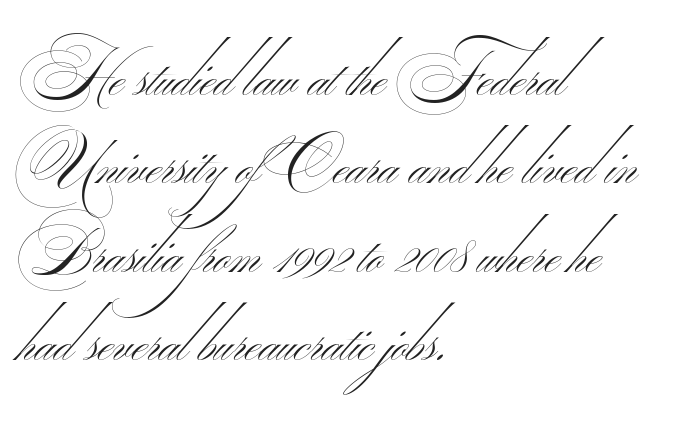
The image shows 65 px thin, wide sans-serif type; set left-aligned, normal line spacing (1.36x), normal letter spacing, not underlined; medium stroke contrast.
